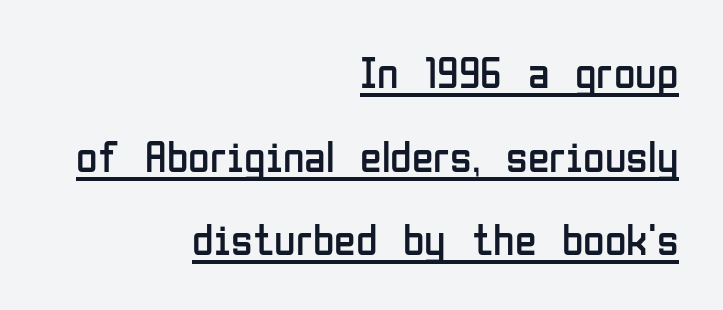
Q: Is the text bold? A: No.
Q: Is the text italic (slanted)? A: No, it is upright.
Q: Is the typeface a serif or a sans-serif typeface? A: Sans-serif.
Q: Is the text underlined? A: Yes.
Q: How is the paragraph aligned? A: Right-aligned.
Q: Is the spacing between letters normal or unusually wide? A: Normal.
Q: Is the spacing between lines tight, normal or loose? A: Loose.
Q: Width (condensed, normal, or wide)? A: Condensed.
Q: Stroke contrast? A: Low.
Q: x-height? A: Medium.
Q: Monospaced? A: No.
